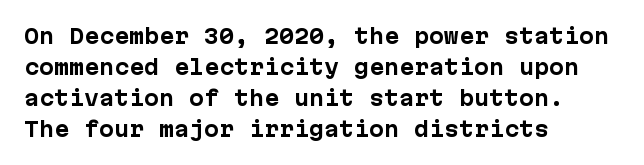
The image shows 20 px bold type, upright; set left-aligned, normal line spacing (1.55x), normal letter spacing, not underlined.
